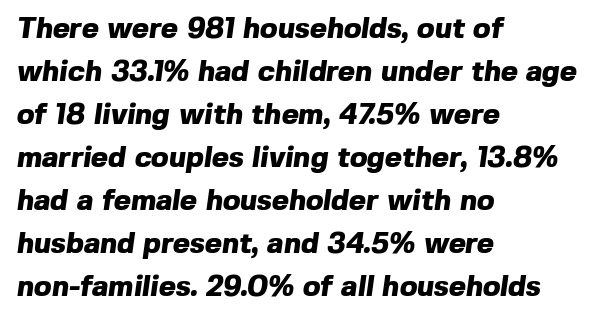
Q: Is the text bold? A: Yes.
Q: Is the typeface a serif or a sans-serif typeface? A: Sans-serif.
Q: Is the text underlined? A: No.
Q: How is the paragraph aligned? A: Left-aligned.
Q: Is the spacing between letters normal or unusually wide? A: Normal.
Q: Is the spacing between lines tight, normal or loose? A: Normal.
Q: Width (condensed, normal, or wide)? A: Normal.
Q: x-height? A: Medium.
Q: Monospaced? A: No.
